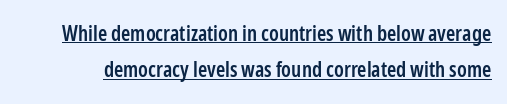
The image shows 21 px text type, upright; set line spacing 1.72x, normal letter spacing, underlined.
